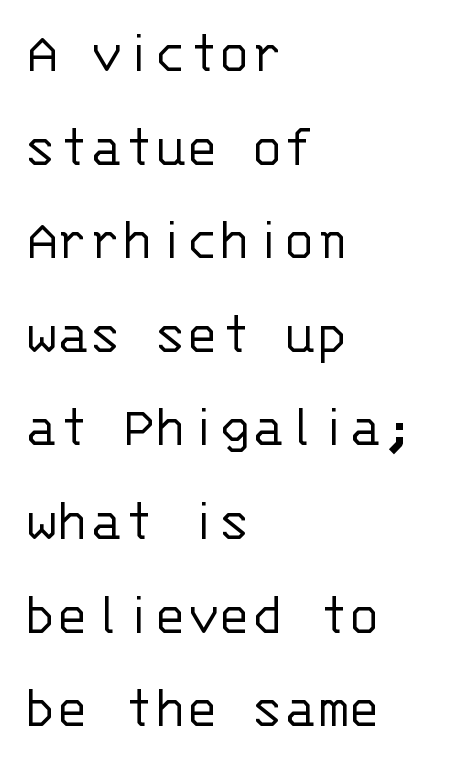
Q: Is the text bold? A: No.
Q: Is the text italic (slanted)? A: No, it is upright.
Q: Is the typeface a serif or a sans-serif typeface? A: Sans-serif.
Q: Is the text underlined? A: No.
Q: How is the paragraph aligned? A: Left-aligned.
Q: Is the spacing between letters normal or unusually wide? A: Normal.
Q: Is the spacing between lines tight, normal or loose? A: Normal.
Q: Width (condensed, normal, or wide)? A: Normal.
Q: Stroke contrast? A: Low.
Q: x-height? A: Large.
Q: Monospaced? A: Yes.
